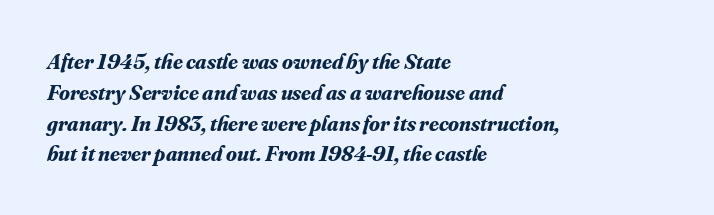
The image shows 22 px bold type, italic (leaning right); set left-aligned, normal line spacing (1.4x), normal letter spacing, not underlined.
